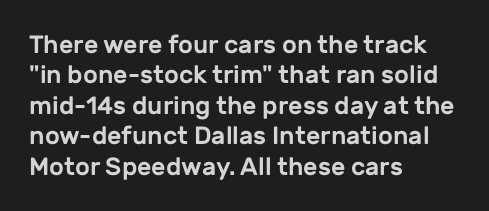
The typography opts for an upright posture over an oblique one. The letterforms sit shoulder to shoulder at normal distance. Compared with a centered layout, this one pins lines to the left instead. Descenders are the only things crossing below the line.
